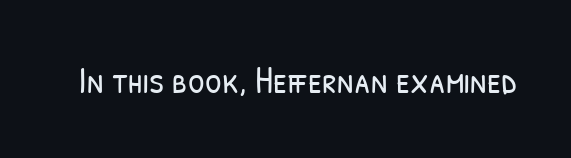
A light-to-regular cut is what we see here. Tracking here is standard; glyphs follow each other at the usual distance. The letters advance in unequal steps, a hallmark of proportional type. Examine the stroke ends and you'll find no serifs.
